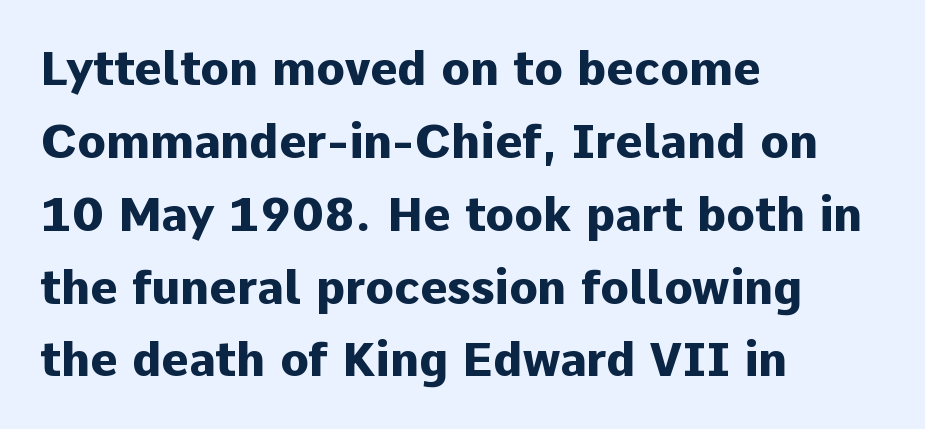
The image shows 47 px heavy sans-serif type, upright; set left-aligned, normal line spacing (1.55x), normal letter spacing, not underlined; low stroke contrast and a medium x-height.
